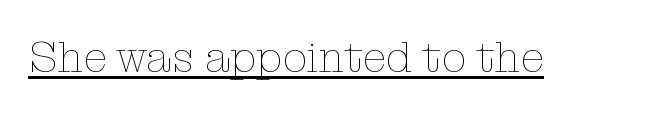
Q: Is the text bold? A: No.
Q: Is the text italic (slanted)? A: No, it is upright.
Q: Is the text underlined? A: Yes.
Q: Is the spacing between letters normal or unusually wide? A: Normal.
Q: Width (condensed, normal, or wide)? A: Normal.
Q: Stroke contrast? A: Low.
Q: x-height? A: Medium.
Q: Monospaced? A: No.
